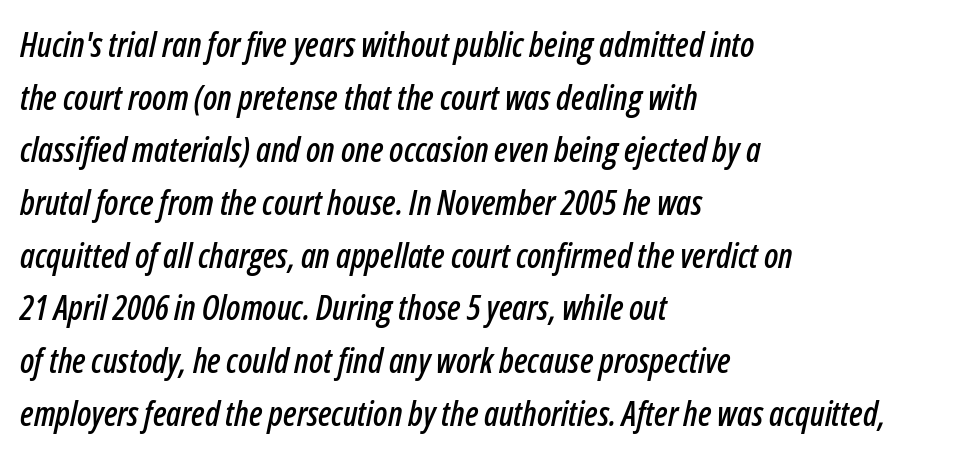
The image shows 34 px condensed type, italic (leaning right); set left-aligned, normal line spacing (1.55x), normal letter spacing, not underlined; low stroke contrast and a medium x-height.
